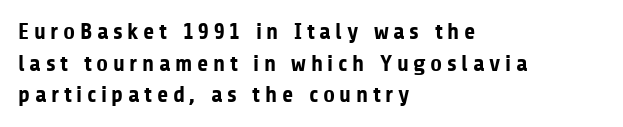
This block has exactly the height ordinary leading produces. As a designer I'd log this as weight 700, bold. Does the copy run flush right? No — it runs flush left. Italic? Not at all — the glyphs are vertical. Unmarked baselines from the first word to the last. In terms of letterspacing, this is a distinctly airy, spread setting.
